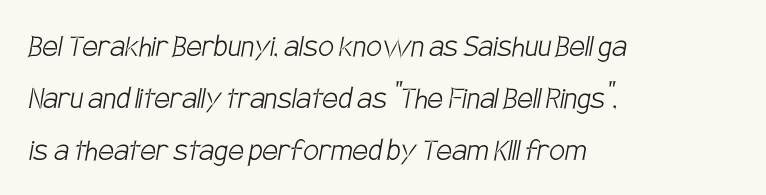
Q: Is the text bold? A: No.
Q: Is the typeface a serif or a sans-serif typeface? A: Sans-serif.
Q: Is the text underlined? A: No.
Q: How is the paragraph aligned? A: Left-aligned.
Q: Is the spacing between letters normal or unusually wide? A: Normal.
Q: Is the spacing between lines tight, normal or loose? A: Normal.
Q: Width (condensed, normal, or wide)? A: Condensed.
Q: Stroke contrast? A: Low.
Q: x-height? A: Large.
Q: Monospaced? A: No.
